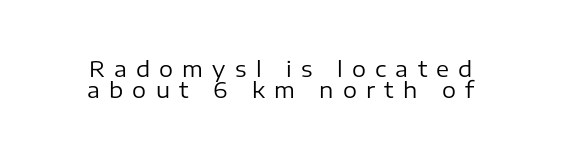
Is the stroke heavy? The answer is a plain regular-or-lighter. Check the space under the baseline: it is left empty. Is there any slant? The stems are plumb. Inter-character spacing is expanded well beyond the font's built-in metrics. The rendering uses a small line-height, squeezing the rows.
